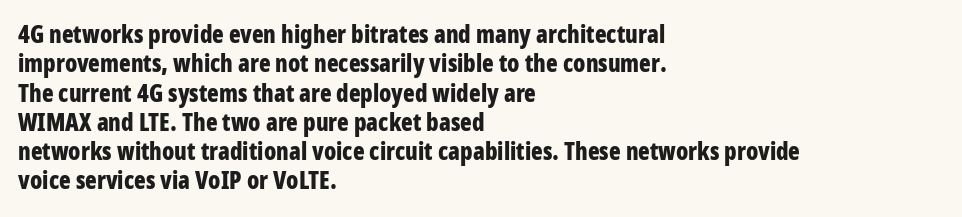
Check the space under the baseline: it is left empty. Words appear dense and cohesive because spacing is normal. Summary of weight: heavy, a full bold. Caption: multi-line text, flush left, ragged right.
